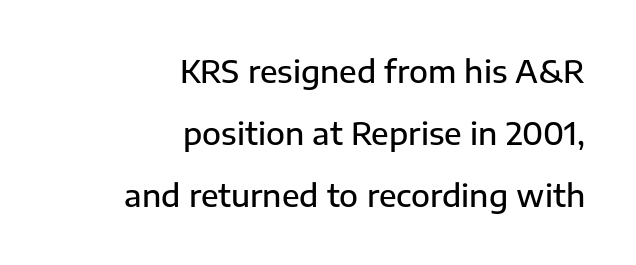
A roman cut, with each character standing at attention. The passage shown is typed in a proportional face where columns would drift. The tracking reads as untouched default to a designer's eye. The zone under the glyphs is completely vacant.
